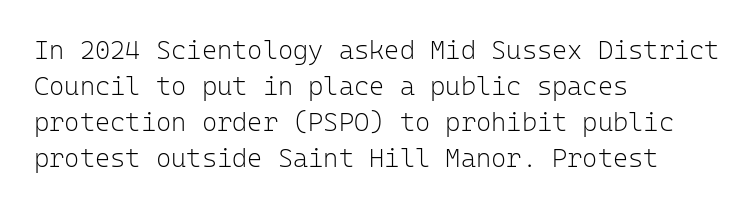
The image shows 26 px text type, upright; set left-aligned, normal line spacing (1.38x), normal letter spacing, not underlined.
